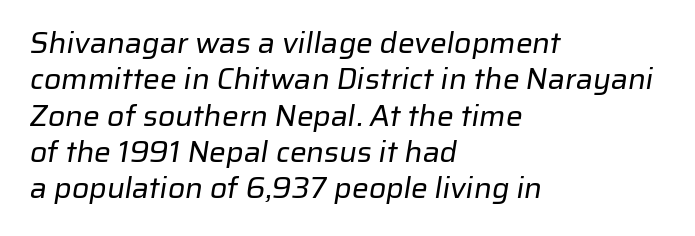
The image shows 30 px regular-weight sans-serif type; set left-aligned, line spacing 1.21x, normal letter spacing, not underlined; low stroke contrast and a medium x-height.
